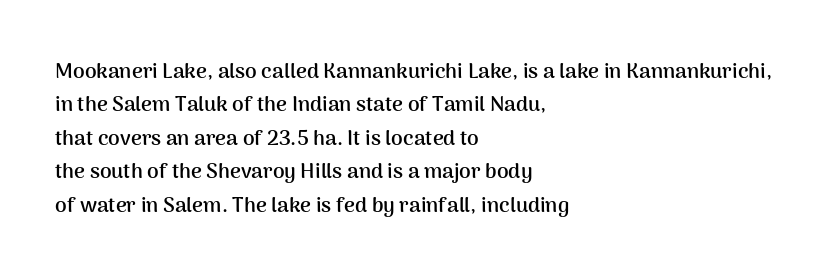
The lines sit at an ordinary, default distance from one another. Bare-footed words on every line. The rendering uses a bold face; every stroke is thick and dark. Posture: upright roman.
